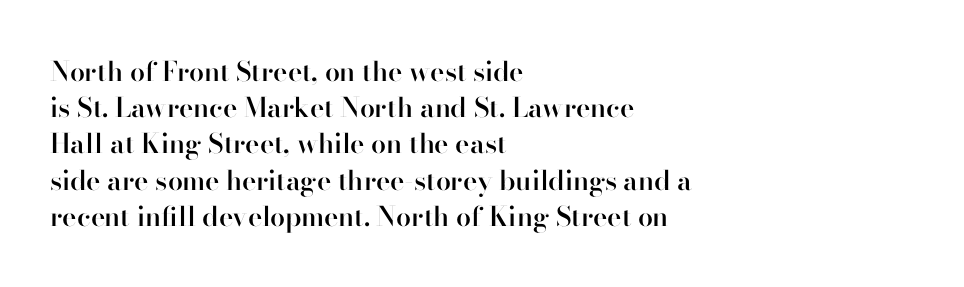
Q: Is the text bold? A: Semi-bold.
Q: Is the text italic (slanted)? A: No, it is upright.
Q: Is the text underlined? A: No.
Q: How is the paragraph aligned? A: Left-aligned.
Q: Is the spacing between letters normal or unusually wide? A: Normal.
Q: Is the spacing between lines tight, normal or loose? A: Normal.
